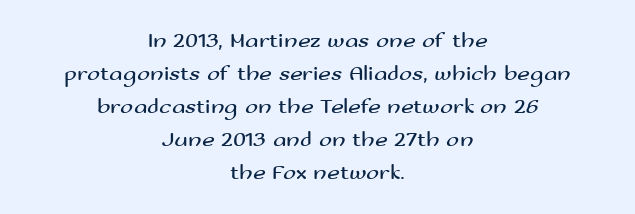
{"italic": "no", "bold": "no", "underline": "no", "align": "center", "line_spacing": "normal", "line_spacing_ratio": 1.5, "letter_spacing": "normal", "letter_spacing_em": 0.0, "glyph_px": 22}
